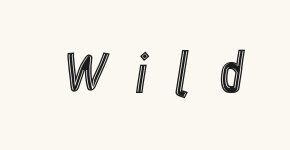
Q: Is the text italic (slanted)? A: Yes.
Q: Is the text underlined? A: No.
Q: Is the spacing between letters normal or unusually wide? A: Unusually wide.
Q: Width (condensed, normal, or wide)? A: Condensed.
Q: x-height? A: Large.
Q: Monospaced? A: No.
